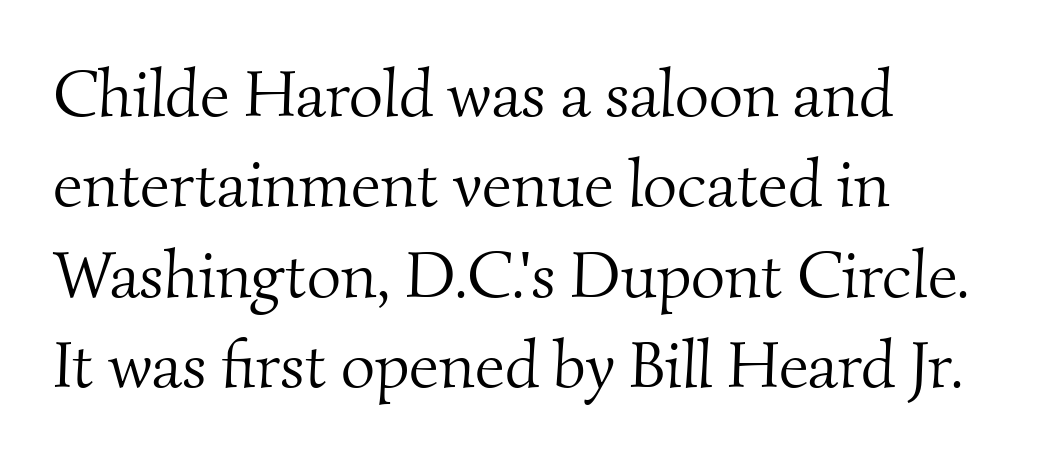
Q: Is the text bold? A: No.
Q: Is the typeface a serif or a sans-serif typeface? A: Serif.
Q: Is the text underlined? A: No.
Q: How is the paragraph aligned? A: Left-aligned.
Q: Is the spacing between letters normal or unusually wide? A: Normal.
Q: Is the spacing between lines tight, normal or loose? A: Normal.
Q: Width (condensed, normal, or wide)? A: Normal.
Q: Stroke contrast? A: Medium.
Q: x-height? A: Small.
Q: Monospaced? A: No.
